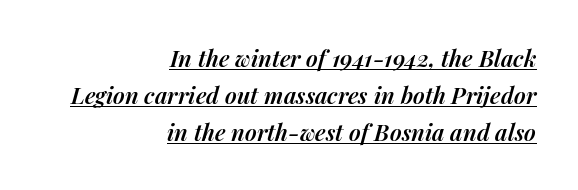
{"italic": "yes", "lean": "right", "slant_degrees": 14, "bold": "semi", "underline": "yes", "align": "right", "line_spacing": "normal", "line_spacing_ratio": 1.61, "letter_spacing": "normal", "letter_spacing_em": 0.0, "glyph_px": 23}
